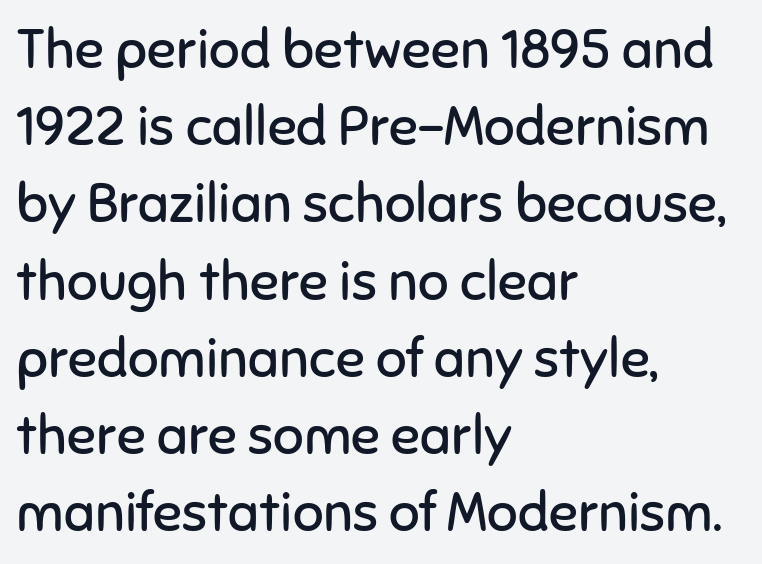
Left-aligned paragraph, ragged on the right. Nothing heavy about these letters — not bold at all. The designer left line spacing at the default. You could not count columns in this text — the font is proportionally spaced.
